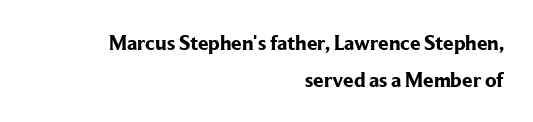
The axis of the letterforms is exactly vertical. Check under the words: just untouched page. Each line ends at the same right margin while the left side varies. What weight is shown? A full bold with thick strokes.
